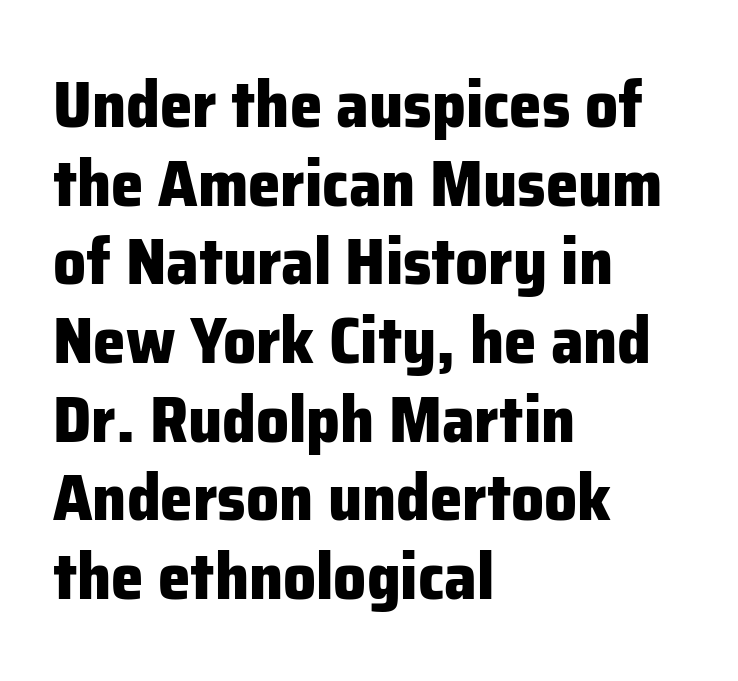
If you drew a ruler down the left edge, every line would touch it. This is roman type, the default non-slanted kind. The words here are not underlined. In terms of weight, the rendering is a true, heavy bold. Nope, no serifs anywhere on these letters.
